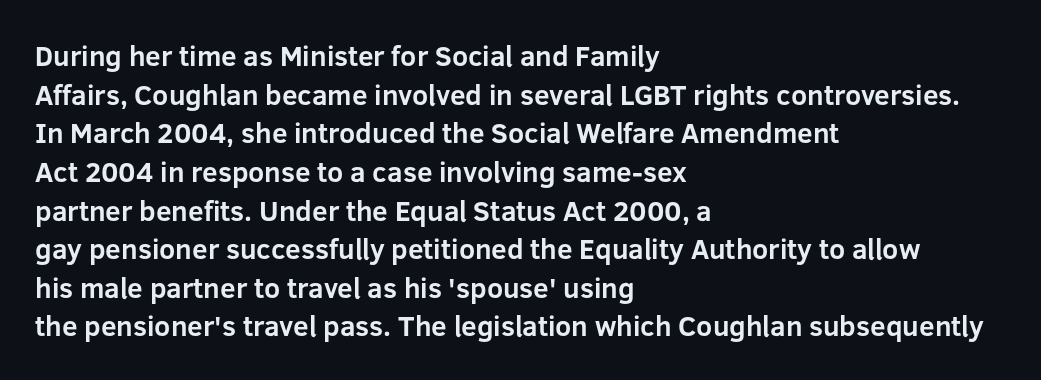
Q: Is the text bold? A: Yes.
Q: Is the text italic (slanted)? A: No, it is upright.
Q: Is the typeface a serif or a sans-serif typeface? A: Sans-serif.
Q: Is the text underlined? A: No.
Q: How is the paragraph aligned? A: Left-aligned.
Q: Is the spacing between letters normal or unusually wide? A: Normal.
Q: Is the spacing between lines tight, normal or loose? A: Normal.
Q: Width (condensed, normal, or wide)? A: Normal.
Q: Stroke contrast? A: Low.
Q: x-height? A: Medium.
Q: Monospaced? A: No.
